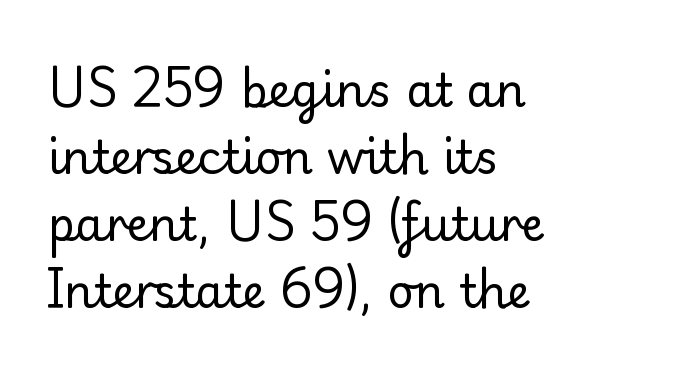
Each letter keeps its own natural width here, so spacing adapts to shape. These lines are composed in type with serifs. Leftover space on each line is placed entirely after the last word. Leading matches the norm, producing a regular column. Tracking value appears to be zero — textbook default spacing. The words here are not underlined.
